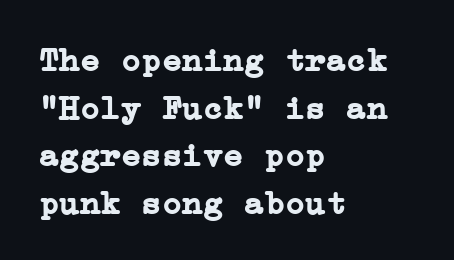
The image shows 34 px semibold serif type, upright; set left-aligned, normal line spacing (1.4x), normal letter spacing, not underlined; low stroke contrast and a medium x-height.
